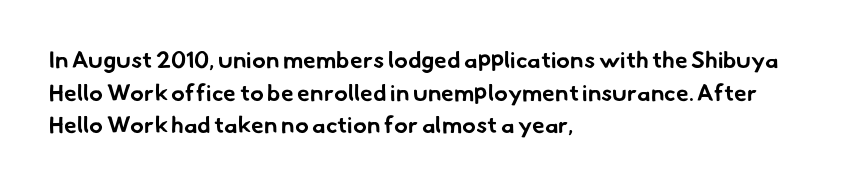
The image shows 23 px bold type; set left-aligned, normal line spacing (1.42x), normal letter spacing, not underlined.
